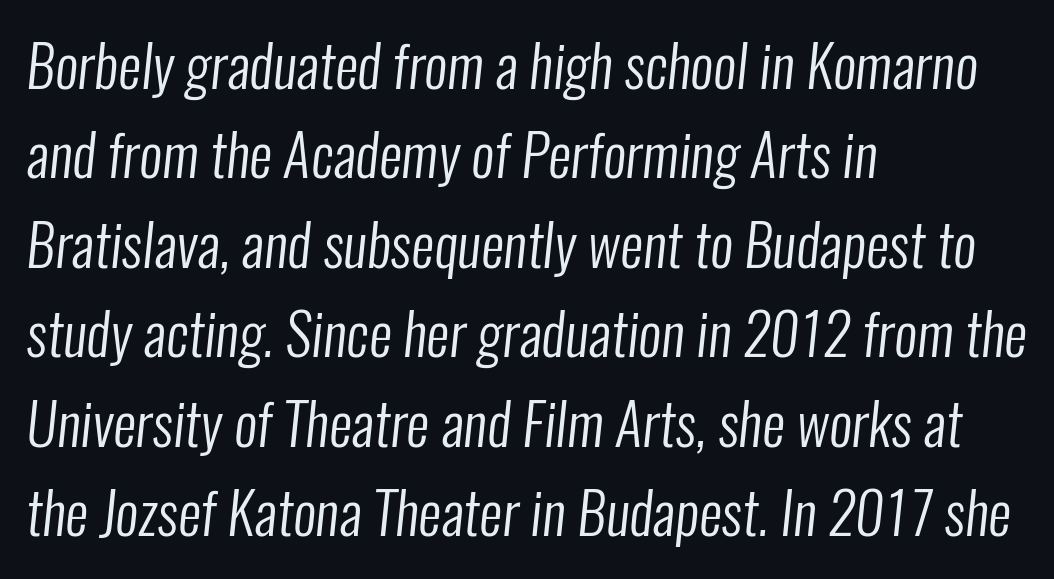
Tracking value appears to be zero — textbook default spacing. Where is the straight margin? On the left. Each row of text sits above clean, open space. The face looks like a standard text weight, possibly lighter. Each new line begins a customary step beneath the previous one.
